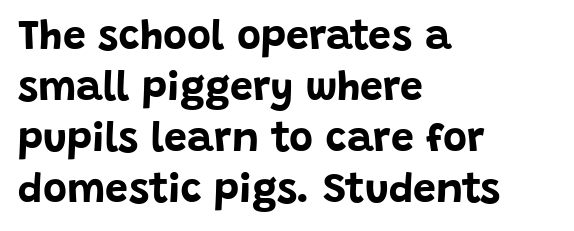
The image shows 41 px bold sans-serif type, upright; set left-aligned, line spacing 1.24x, normal letter spacing, not underlined; low stroke contrast and a large x-height.
